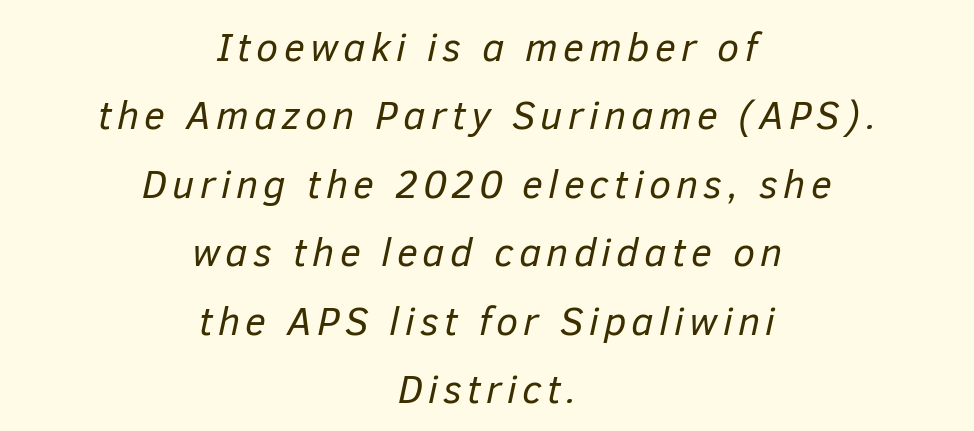
Q: Is the text bold? A: No.
Q: Is the text italic (slanted)? A: Yes, it leans right by about 12 degrees.
Q: Is the text underlined? A: No.
Q: How is the paragraph aligned? A: Centered.
Q: Width (condensed, normal, or wide)? A: Normal.
Q: Stroke contrast? A: Low.
Q: x-height? A: Medium.
Q: Monospaced? A: No.
